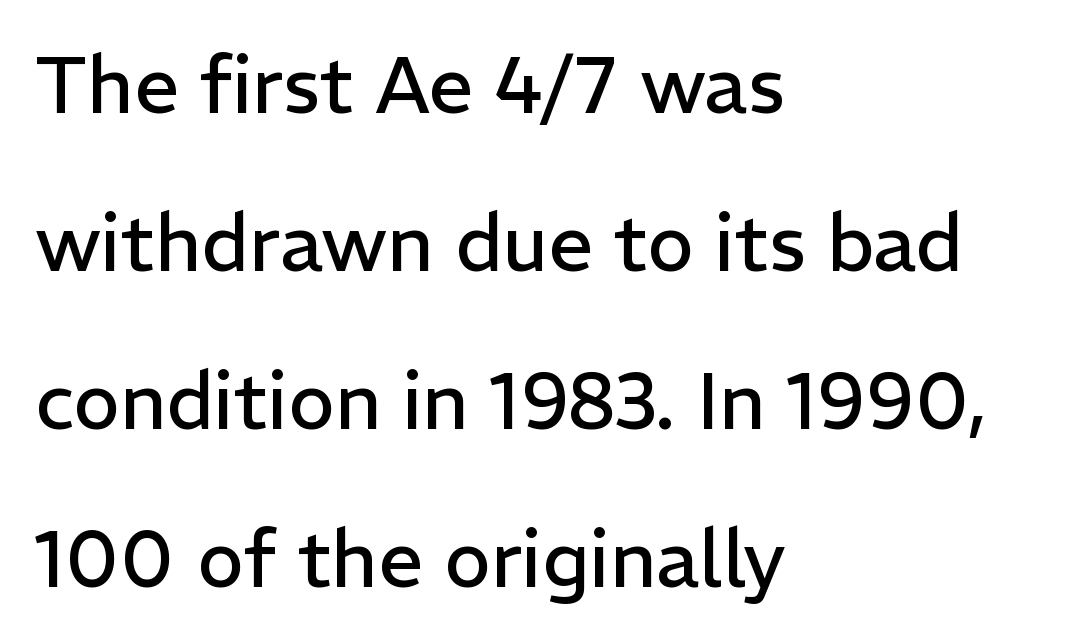
The image shows 79 px regular-weight sans-serif type, upright; set left-aligned, loose line spacing (2.0x), normal letter spacing, not underlined; low stroke contrast and a medium x-height.
